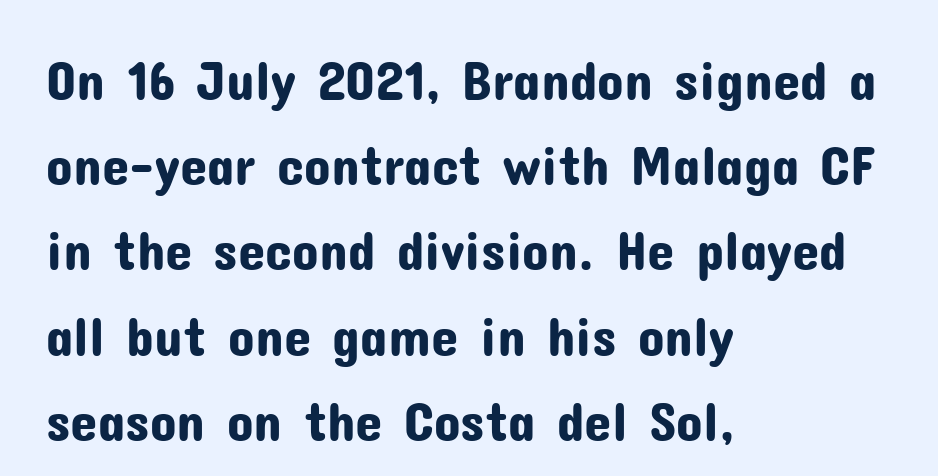
Do the characters align in a grid? No, the font is proportional. Style check: upright. Reading down the block, your eye returns to a fixed left position each line. Anything drawn beneath the words? Only blank space. This sample uses a sans-serif face.
